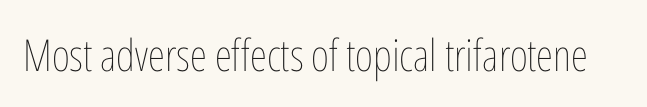
The lettering holds an erect, upright posture throughout. These lines are rendered in a variable-pitch font. The font sits on the lighter half of the weight spectrum, regular included. Honestly, there is no underline to notice here at all. Tracking value appears to be zero — textbook default spacing.
